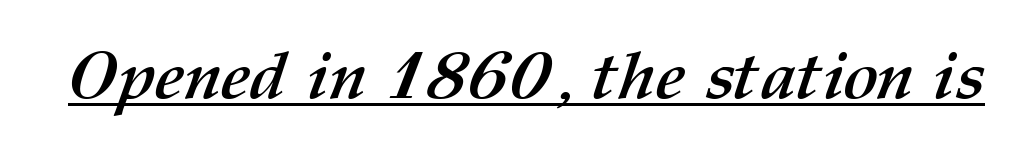
The image shows 66 px semibold type; set normal letter spacing, underlined; medium stroke contrast and a medium x-height.
